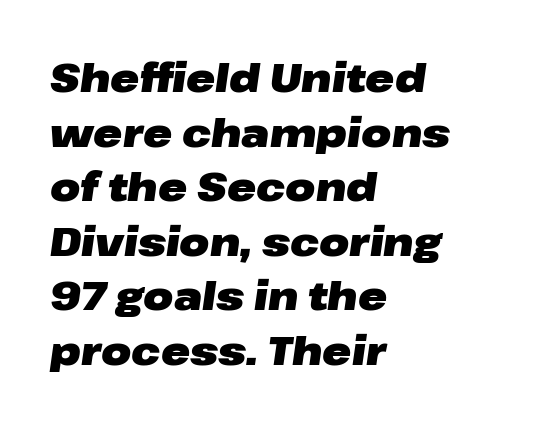
Q: Is the text bold? A: Yes.
Q: Is the text italic (slanted)? A: Yes, it leans right by about 8 degrees.
Q: Is the text underlined? A: No.
Q: How is the paragraph aligned? A: Left-aligned.
Q: Is the spacing between letters normal or unusually wide? A: Normal.
Q: Is the spacing between lines tight, normal or loose? A: Normal.
Q: Width (condensed, normal, or wide)? A: Wide.
Q: Stroke contrast? A: Low.
Q: x-height? A: Medium.
Q: Monospaced? A: No.
